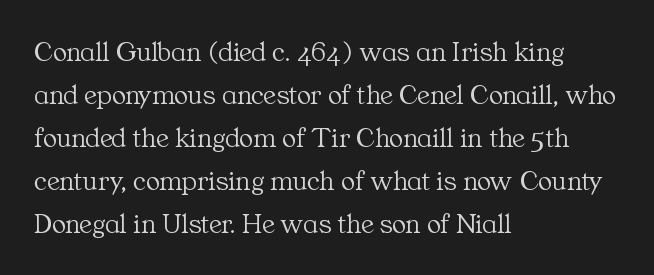
Q: Is the text bold? A: No.
Q: Is the text italic (slanted)? A: No, it is upright.
Q: Is the typeface a serif or a sans-serif typeface? A: Serif.
Q: Is the text underlined? A: No.
Q: How is the paragraph aligned? A: Left-aligned.
Q: Is the spacing between letters normal or unusually wide? A: Normal.
Q: Is the spacing between lines tight, normal or loose? A: Normal.
Q: Width (condensed, normal, or wide)? A: Normal.
Q: Stroke contrast? A: Medium.
Q: x-height? A: Medium.
Q: Monospaced? A: No.
